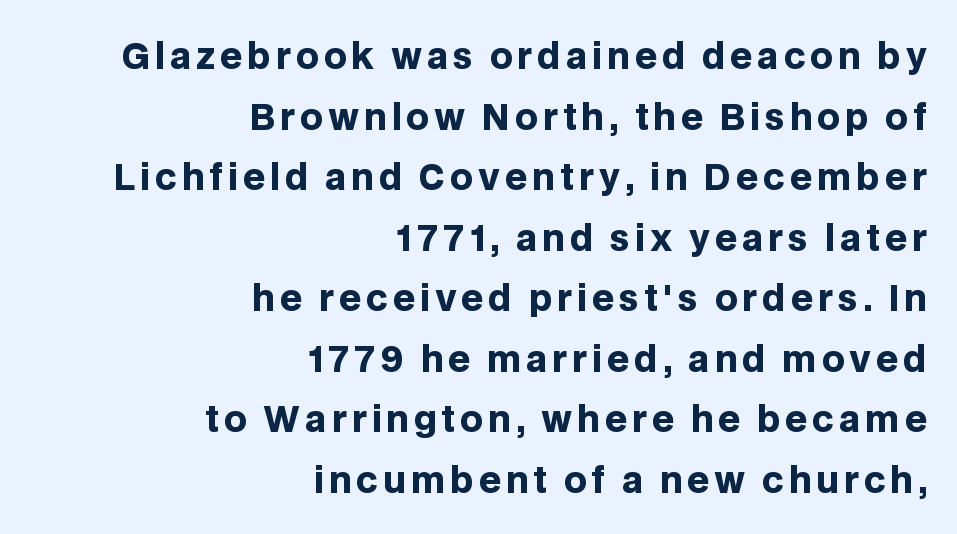
Just letters on the line, the space beneath them empty. Posture: upright roman. These words are printed bold, with thick strokes throughout. Is this a fixed-width face? No — the glyphs have proportional, varying widths. What kind of face is this? One without serifs — a sans.
